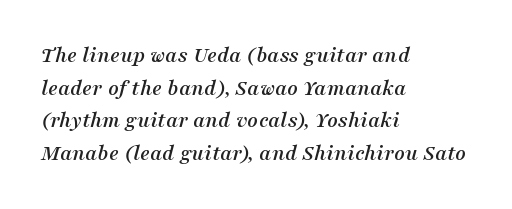
Style check: oblique. Any mark beneath the type? The region is blank. Notice how the passage keeps a crisp vertical edge on the left only. This sample uses plain, unmodified letter spacing.
